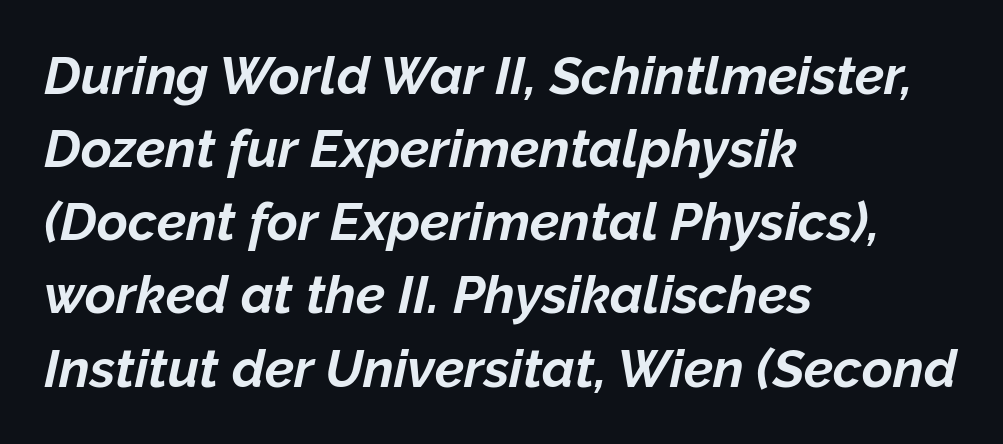
Students, note that the glyphs here touch the page at normal intervals. This sample uses an oblique cut, with every glyph tilted off the vertical. The rendering uses a moderate line-height, typical for paragraphs. Underline: absent.
